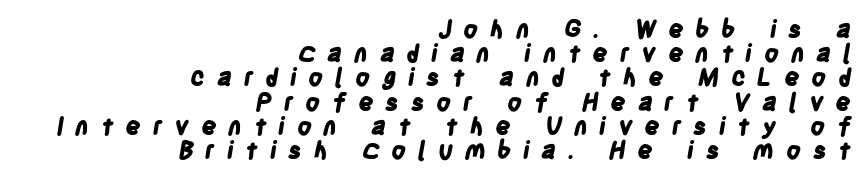
{"bold": "yes", "underline": "no", "align": "right", "line_spacing": "tight", "line_spacing_ratio": 1.01, "letter_spacing": "wide", "letter_spacing_em": 0.49, "glyph_px": 24}
